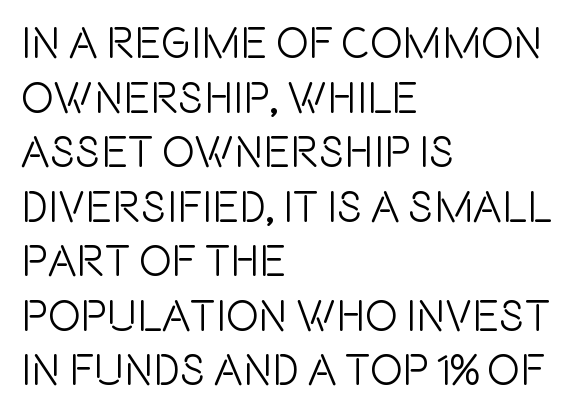
Q: Is the text italic (slanted)? A: No, it is upright.
Q: Is the typeface a serif or a sans-serif typeface? A: Sans-serif.
Q: Is the text underlined? A: No.
Q: How is the paragraph aligned? A: Left-aligned.
Q: Is the spacing between letters normal or unusually wide? A: Normal.
Q: Width (condensed, normal, or wide)? A: Condensed.
Q: x-height? A: Large.
Q: Monospaced? A: No.
